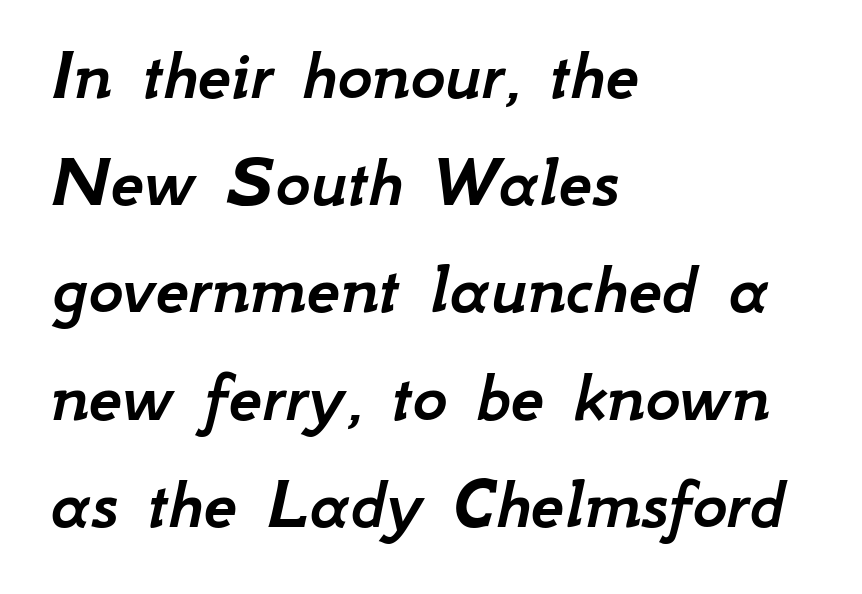
The image shows 75 px text type, italic (leaning right); set left-aligned, normal line spacing (1.43x), normal letter spacing, not underlined; low stroke contrast and a small x-height.
